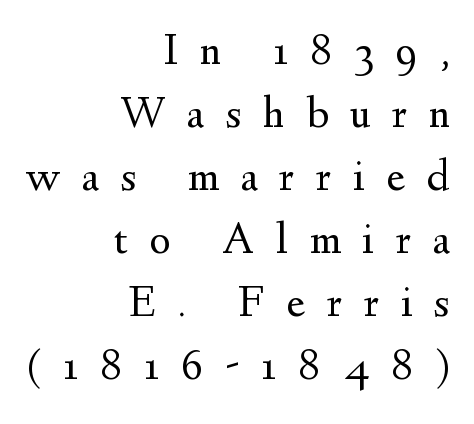
Heft: none added — not bold. The lines sit at an ordinary, default distance from one another. Italic: no, the glyphs are upright roman. Descenders are the only things crossing below the line. Note the varied advance widths — an 'i' is clearly narrower than an 'm'.
